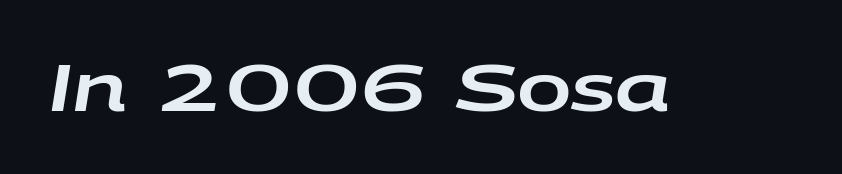
{"italic": "yes", "lean": "right", "slant_degrees": 9, "width": "wide", "stroke_contrast": "low", "x_height": "large", "monospaced": "no", "underline": "no", "letter_spacing": "normal", "letter_spacing_em": 0.0, "glyph_px": 65}
